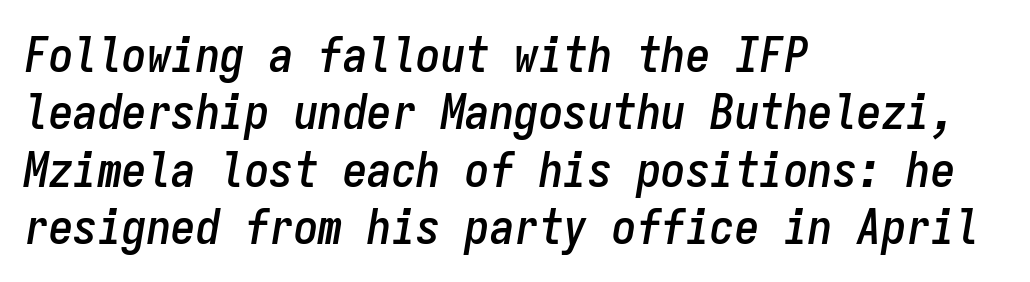
Q: Is the text italic (slanted)? A: Yes, it leans right by about 9 degrees.
Q: Is the text underlined? A: No.
Q: How is the paragraph aligned? A: Left-aligned.
Q: Is the spacing between letters normal or unusually wide? A: Normal.
Q: Width (condensed, normal, or wide)? A: Condensed.
Q: Stroke contrast? A: Low.
Q: x-height? A: Medium.
Q: Monospaced? A: Yes.
